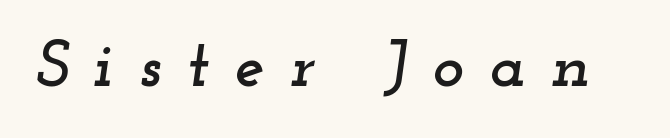
The image shows 67 px wide serif type, italic (leaning right); set unusually wide letter spacing (+0.38 em), not underlined; low stroke contrast and a small x-height.
